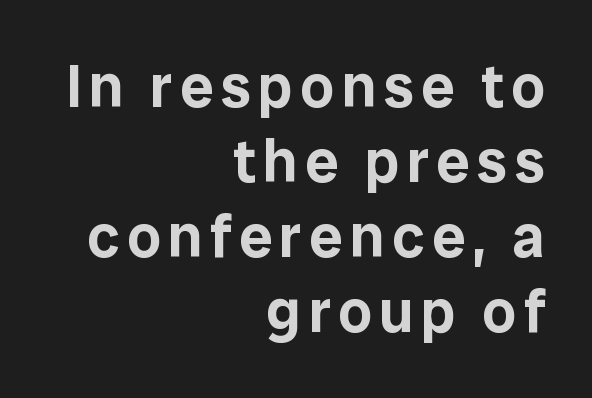
The image shows 60 px sans-serif type, upright; set right-aligned, normal line spacing (1.25x), not underlined; low stroke contrast and a medium x-height.
